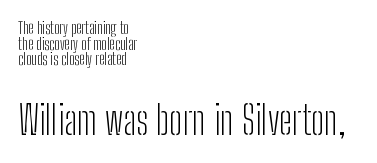
{"serif": "no", "italic": "no", "bold": "no", "weight": "light", "width": "condensed", "stroke_contrast": "low", "x_height": "medium", "monospaced": "no", "underline": "no", "align": "left", "line_spacing": "tight", "line_spacing_ratio": 0.98, "letter_spacing": "normal", "letter_spacing_em": 0.0, "larger_block": "second", "size_ratio": 2.44, "glyph_px": 39}
